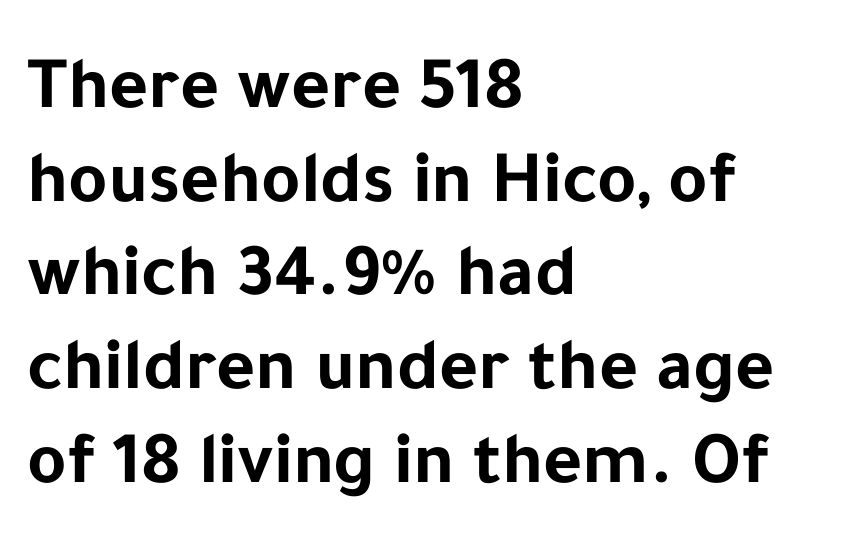
In terms of letterspacing, this is plain default setting. The space directly below the letters is spotless. Rows of type keep a routine distance in the vertical direction. The face used here is proportionally spaced, like ordinary book or web type. Serif or sans? Sans — the stroke terminals are bare.
